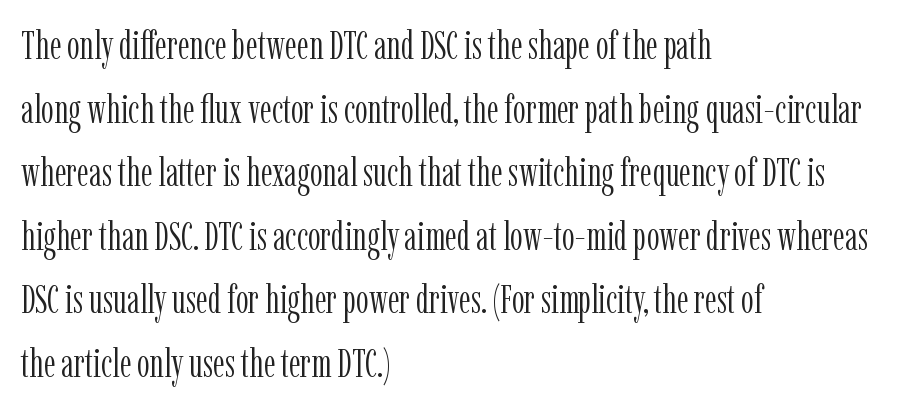
The passage shown is typed in a proportional face where columns would drift. The block of text has a typical density, with ordinary space between rows. The weight tops out at a normal text grade. Each word holds together tightly as a unit, with standard inter-letter gaps.
